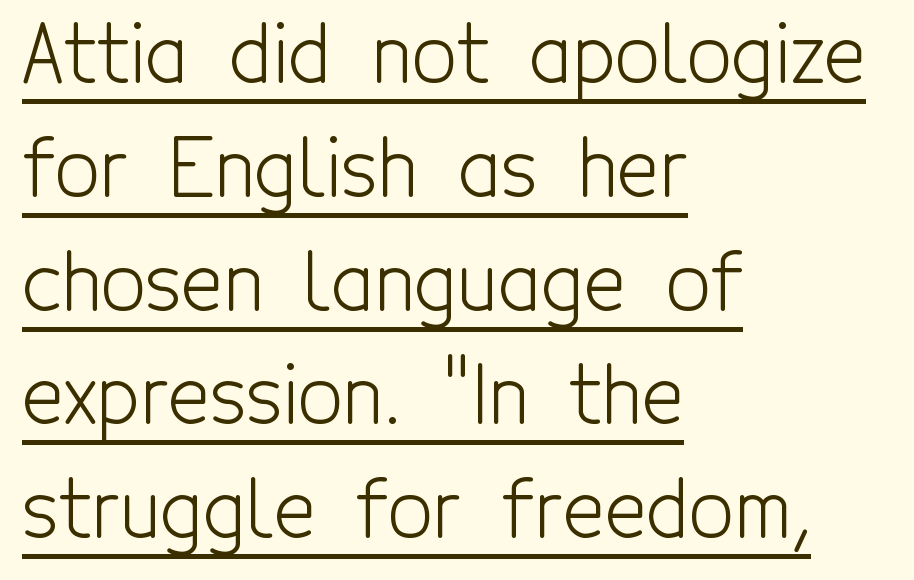
{"serif": "no", "italic": "no", "bold": "no", "weight": "light", "width": "condensed", "x_height": "medium", "monospaced": "no", "underline": "yes", "align": "left", "line_spacing": "normal", "line_spacing_ratio": 1.44, "letter_spacing": "normal", "letter_spacing_em": 0.0, "glyph_px": 79}
